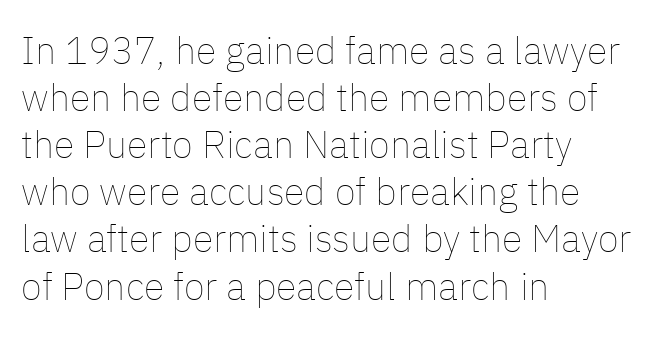
Q: Is the text bold? A: No.
Q: Is the text italic (slanted)? A: No, it is upright.
Q: Is the text underlined? A: No.
Q: How is the paragraph aligned? A: Left-aligned.
Q: Is the spacing between letters normal or unusually wide? A: Normal.
Q: Width (condensed, normal, or wide)? A: Normal.
Q: Stroke contrast? A: Low.
Q: x-height? A: Medium.
Q: Monospaced? A: No.
